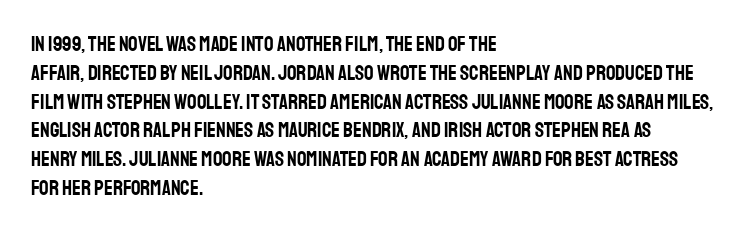
{"italic": "no", "underline": "no", "align": "left", "line_spacing": "normal", "line_spacing_ratio": 1.37, "letter_spacing": "normal", "letter_spacing_em": 0.0, "glyph_px": 21}
